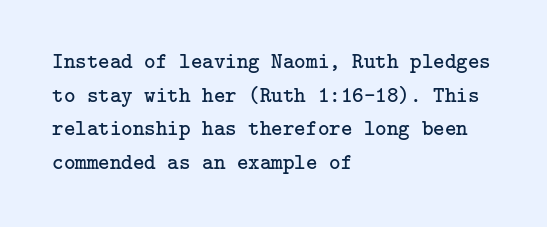
Q: Is the text bold? A: No.
Q: Is the text italic (slanted)? A: No, it is upright.
Q: Is the text underlined? A: No.
Q: How is the paragraph aligned? A: Left-aligned.
Q: Is the spacing between letters normal or unusually wide? A: Normal.
Q: Is the spacing between lines tight, normal or loose? A: Normal.
